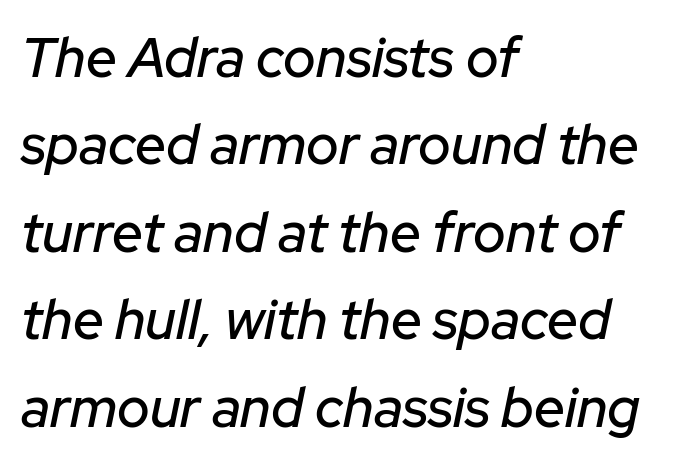
Q: Is the text italic (slanted)? A: Yes, it leans right by about 12 degrees.
Q: Is the text underlined? A: No.
Q: How is the paragraph aligned? A: Left-aligned.
Q: Is the spacing between letters normal or unusually wide? A: Normal.
Q: Is the spacing between lines tight, normal or loose? A: Normal.
Q: Width (condensed, normal, or wide)? A: Normal.
Q: Stroke contrast? A: Low.
Q: x-height? A: Medium.
Q: Monospaced? A: No.
